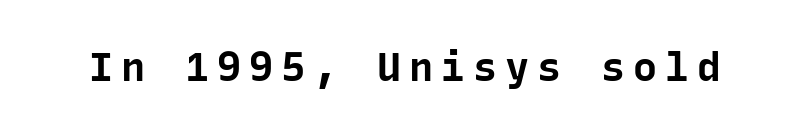
The area under the type is left untouched. Each word looks stretched out because of the extra space between its letters. Typographically, this falls in the sans-serif category. Do the letters lean? They stand straight. Note the uniform advance width — an 'i' takes as much space as an 'm'.
